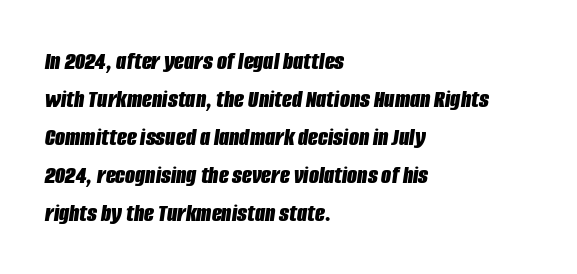
Q: Is the text bold? A: Yes.
Q: Is the text italic (slanted)? A: Yes, it leans right by about 8 degrees.
Q: Is the text underlined? A: No.
Q: How is the paragraph aligned? A: Left-aligned.
Q: Is the spacing between letters normal or unusually wide? A: Normal.
Q: Is the spacing between lines tight, normal or loose? A: Normal.
